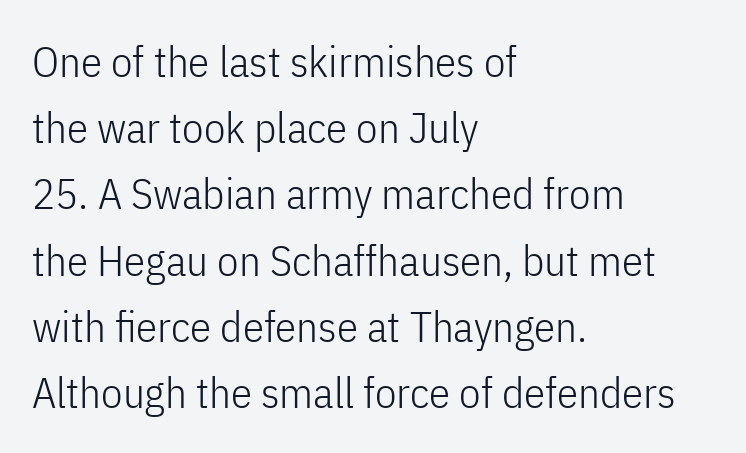
Q: Is the text bold? A: No.
Q: Is the text italic (slanted)? A: No, it is upright.
Q: Is the typeface a serif or a sans-serif typeface? A: Sans-serif.
Q: Is the text underlined? A: No.
Q: How is the paragraph aligned? A: Left-aligned.
Q: Is the spacing between letters normal or unusually wide? A: Normal.
Q: Is the spacing between lines tight, normal or loose? A: Normal.
Q: Width (condensed, normal, or wide)? A: Condensed.
Q: Stroke contrast? A: Low.
Q: x-height? A: Medium.
Q: Monospaced? A: No.
